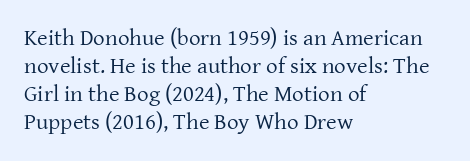
Every stem runs plumb, perpendicular to the baseline. Layout note: lines flush left. Decoration check: the copy has no underline. Short note: letters normally spaced.
